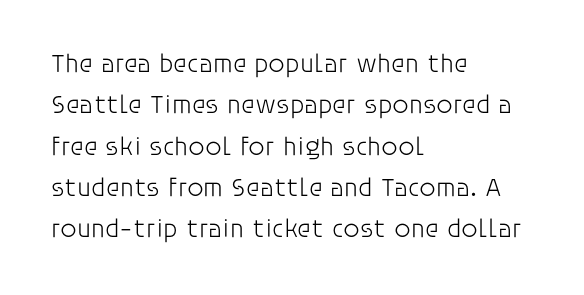
Q: Is the text bold? A: No.
Q: Is the text italic (slanted)? A: No, it is upright.
Q: Is the text underlined? A: No.
Q: How is the paragraph aligned? A: Left-aligned.
Q: Is the spacing between letters normal or unusually wide? A: Normal.
Q: Is the spacing between lines tight, normal or loose? A: Normal.
